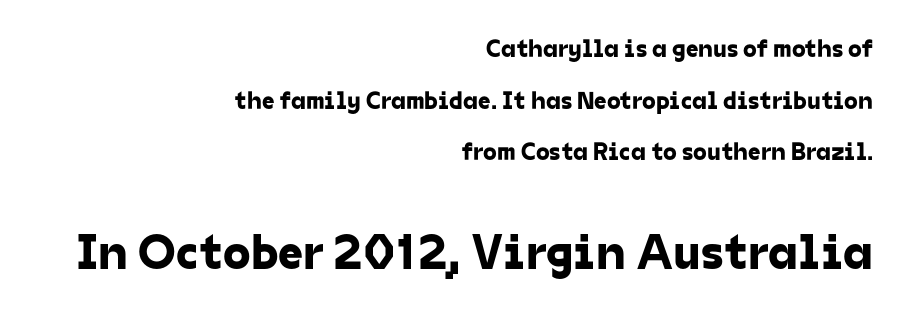
Bigger letters appear in the bottom chunk; the top chunk is reduced. The passage shown has conventional tracking throughout. Quick note: interline space is abundant. Honestly, there is no underline to notice here at all. The paragraph shown leans on its right margin.
